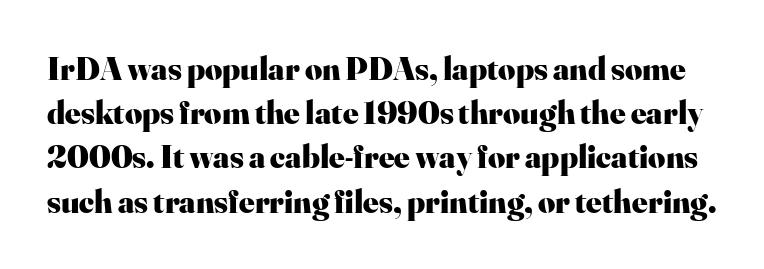
Does extra space separate the letters? No, they use regular spacing. The space beneath each line is pristine and unruled. Little horizontal feet cap the strokes, marking this as serif type. Set as a true bold cut, around the 700 mark.
